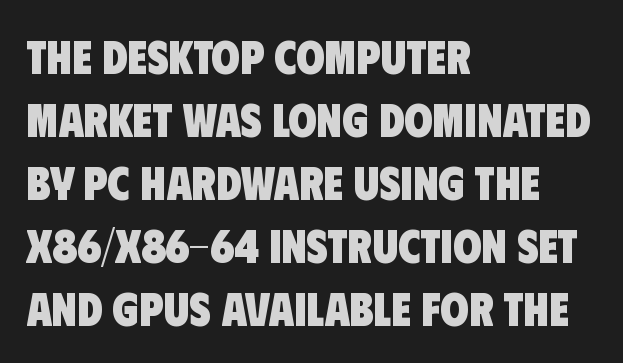
The image shows 46 px heavy, condensed sans-serif type; set left-aligned, normal line spacing (1.37x), normal letter spacing, not underlined; low stroke contrast and a large x-height.
